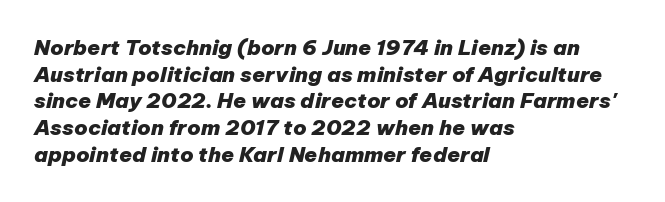
Honestly, there is no underline to notice here at all. This is oblique type, the kind used for emphasis or titles. A typesetter would call this leading conventional body-copy spacing. Which margin do the lines hug? The left one — the right edge is uneven. Heft: maximum for text — a bold. Nobody touched the tracking dial on this one.
